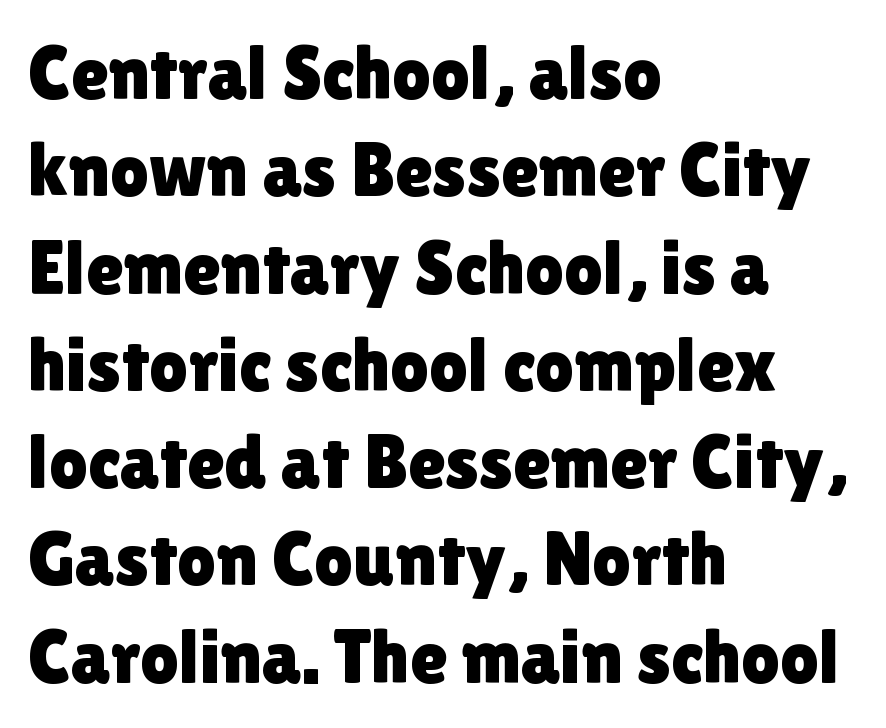
Decoration check: the copy has no underline. Evenly set lines give the paragraph a standard silhouette. These lines stack with their left ends in a neat column. The type sits square on the baseline with zero lean. In terms of letterform style, serifs are entirely absent. The passage shown is typed in a proportional face where columns would drift.
